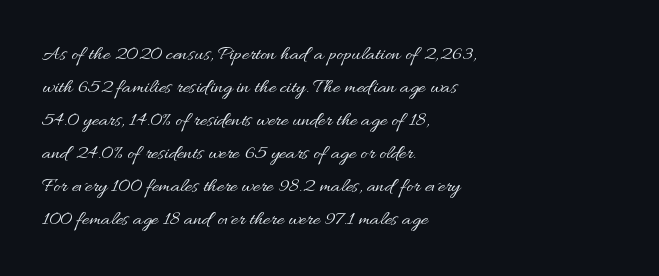
Q: Is the text bold? A: No.
Q: Is the text italic (slanted)? A: Yes.
Q: Is the text underlined? A: No.
Q: How is the paragraph aligned? A: Left-aligned.
Q: Is the spacing between letters normal or unusually wide? A: Normal.
Q: Is the spacing between lines tight, normal or loose? A: Normal.
